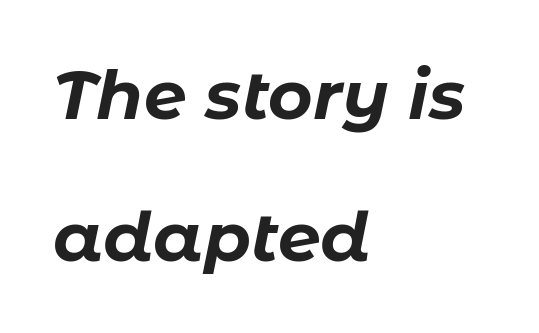
{"italic": "yes", "lean": "right", "slant_degrees": 11, "bold": "yes", "weight": "bold", "width": "normal", "stroke_contrast": "low", "x_height": "medium", "monospaced": "no", "underline": "no", "align": "left", "line_spacing": "loose", "line_spacing_ratio": 2.09, "letter_spacing": "normal", "letter_spacing_em": 0.0, "glyph_px": 68}
